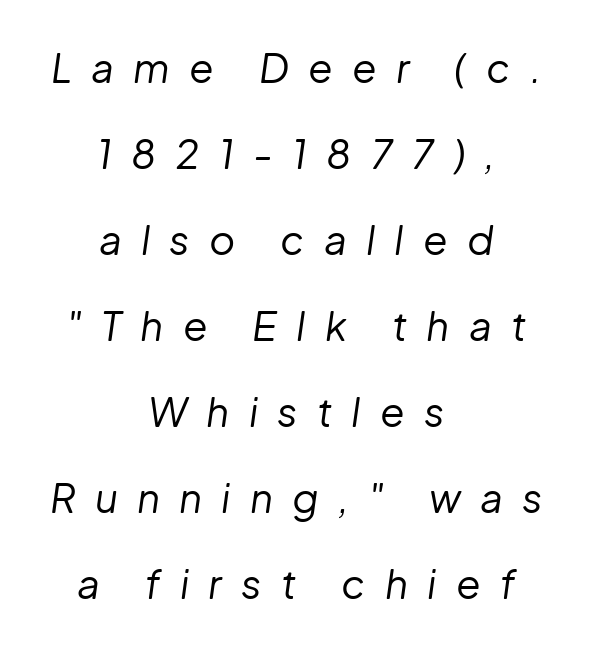
Do the characters align in a grid? No, the font is proportional. Unbolded letterforms with no extra heft. This is oblique type, the kind used for emphasis or titles. These lines are centered, leaving both edges ragged.
